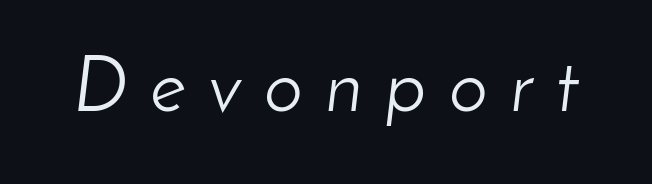
The image shows 77 px light type, italic (leaning right); set unusually wide letter spacing (+0.3 em), not underlined; low stroke contrast and a small x-height.
